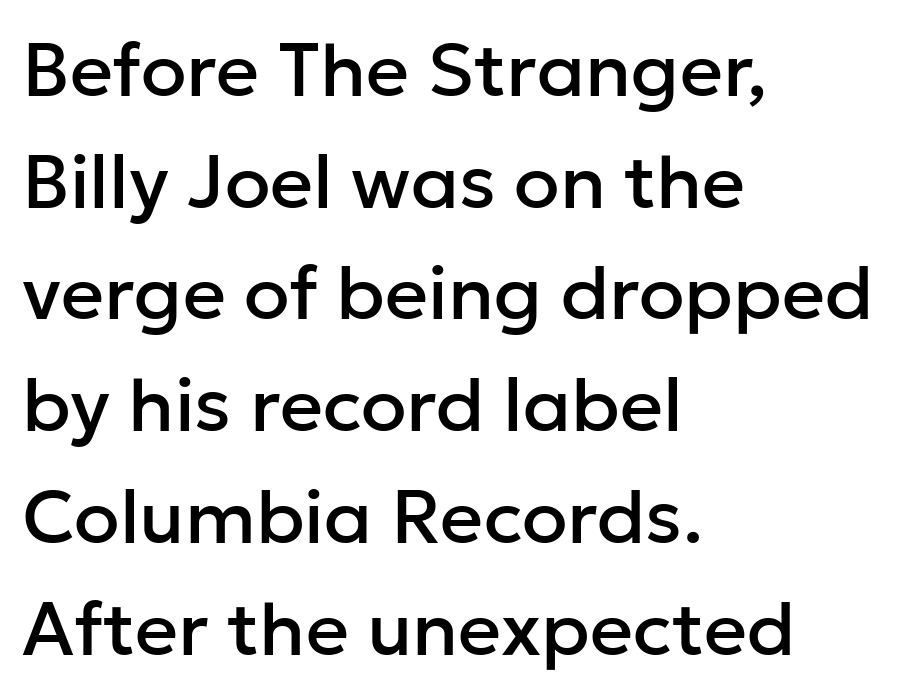
The image shows 75 px sans-serif type, upright; set left-aligned, normal line spacing (1.49x), normal letter spacing, not underlined; low stroke contrast and a medium x-height.
